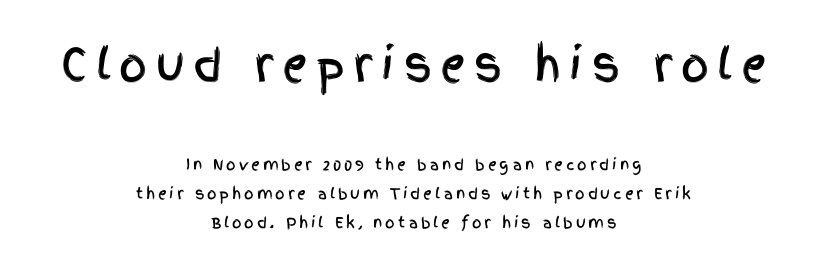
The rendering shrinks the type as you move from the upper chunk to the lower. This sample has the flowing, uneven cadence of proportional lettering. Rule under the text: the space is simply empty. In CSS terms this would be text-align: center.
